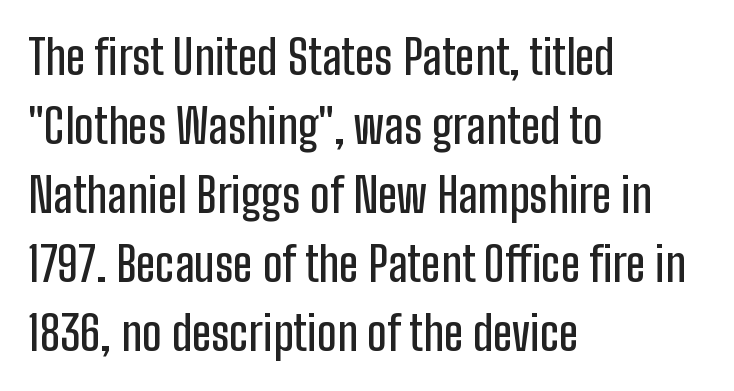
{"serif": "no", "italic": "no", "width": "condensed", "stroke_contrast": "low", "x_height": "medium", "monospaced": "no", "underline": "no", "align": "left", "line_spacing": "normal", "line_spacing_ratio": 1.47, "letter_spacing": "normal", "letter_spacing_em": 0.0, "glyph_px": 47}
